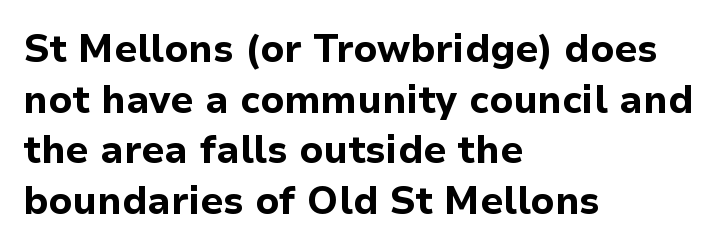
{"serif": "no", "italic": "no", "bold": "yes", "weight": "bold", "width": "normal", "stroke_contrast": "low", "x_height": "medium", "monospaced": "no", "underline": "no", "align": "left", "line_spacing": "normal", "line_spacing_ratio": 1.33, "letter_spacing": "normal", "letter_spacing_em": 0.0, "glyph_px": 38}
